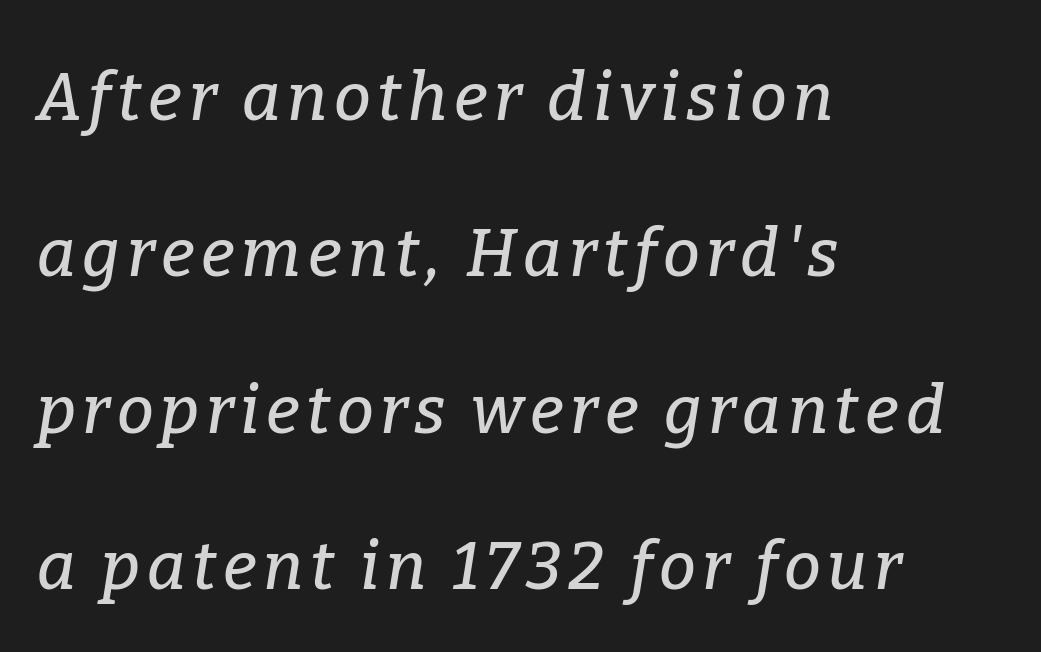
The image shows 66 px serif type, italic (leaning right); set left-aligned, loose line spacing (2.37x), not underlined; low stroke contrast and a medium x-height.
